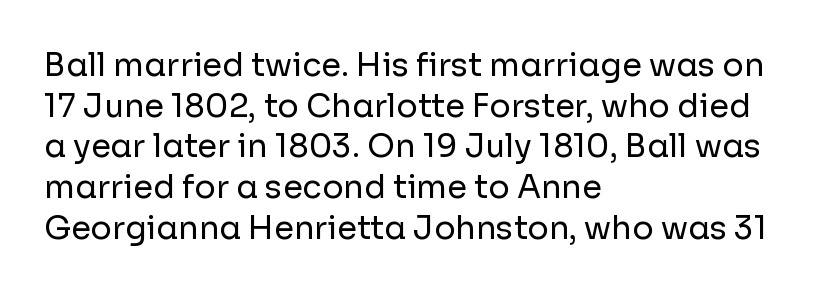
Do the letters lean? They stand straight. These lines are set flush left with a ragged right edge. The typeface has the unassuming heft of standard copy or less. The baseline area is clear. Tracking value appears to be zero — textbook default spacing.
